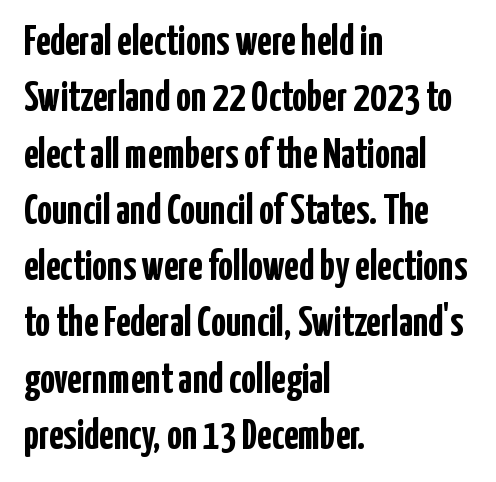
The image shows 42 px semibold, condensed sans-serif type, upright; set left-aligned, normal line spacing (1.34x), normal letter spacing, not underlined; low stroke contrast and a medium x-height.
